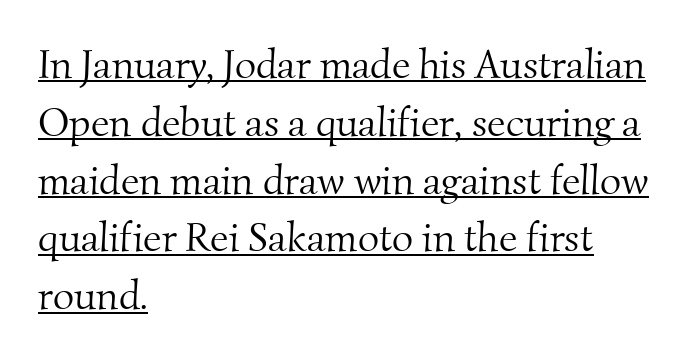
The image shows 41 px light serif type; set left-aligned, normal line spacing (1.41x), normal letter spacing, underlined; medium stroke contrast and a small x-height.
